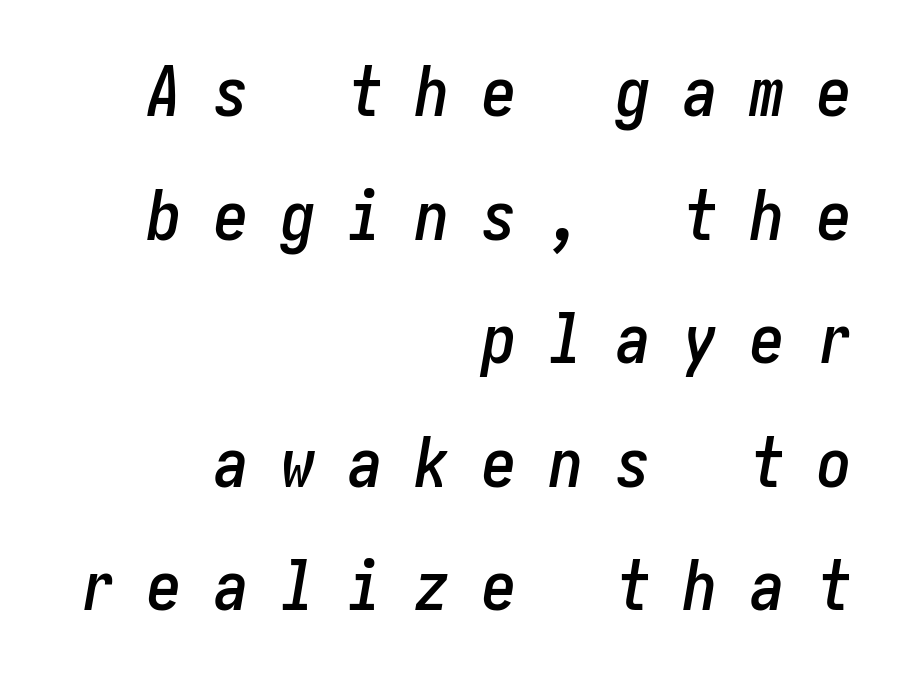
Q: Is the text italic (slanted)? A: Yes, it leans right by about 10 degrees.
Q: Is the text underlined? A: No.
Q: How is the paragraph aligned? A: Right-aligned.
Q: Is the spacing between letters normal or unusually wide? A: Unusually wide.
Q: Width (condensed, normal, or wide)? A: Condensed.
Q: Stroke contrast? A: Low.
Q: x-height? A: Medium.
